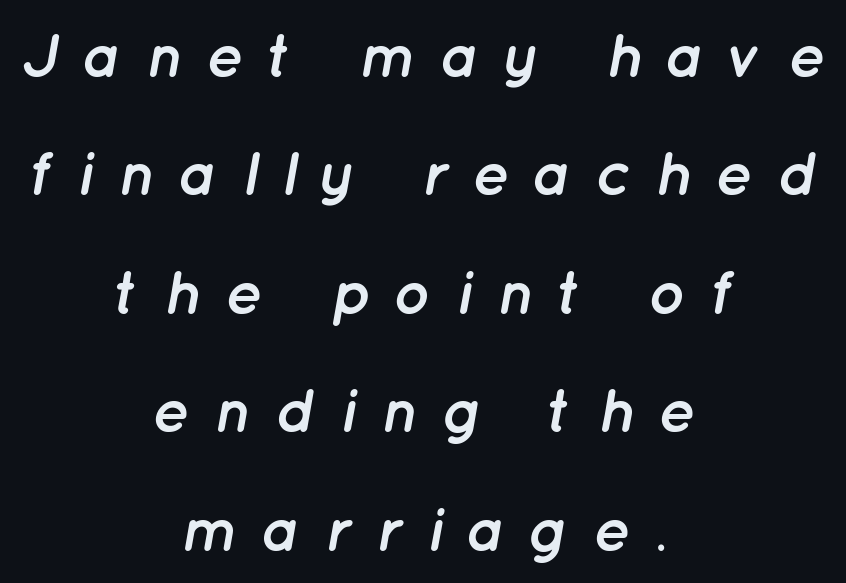
The image shows 62 px semibold type, italic (leaning right); set centered, loose line spacing (1.91x), unusually wide letter spacing (+0.38 em), not underlined; low stroke contrast and a medium x-height.
